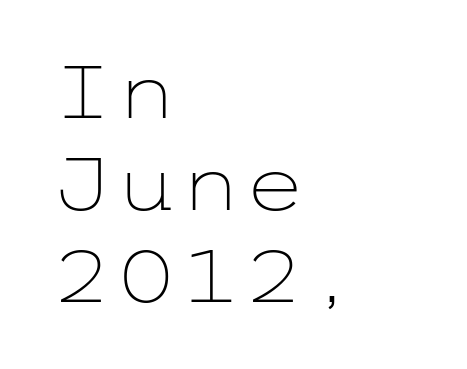
Q: Is the text bold? A: No.
Q: Is the text italic (slanted)? A: No, it is upright.
Q: Is the typeface a serif or a sans-serif typeface? A: Sans-serif.
Q: Is the text underlined? A: No.
Q: How is the paragraph aligned? A: Left-aligned.
Q: Is the spacing between letters normal or unusually wide? A: Normal.
Q: Is the spacing between lines tight, normal or loose? A: Normal.
Q: Width (condensed, normal, or wide)? A: Wide.
Q: Stroke contrast? A: Low.
Q: x-height? A: Medium.
